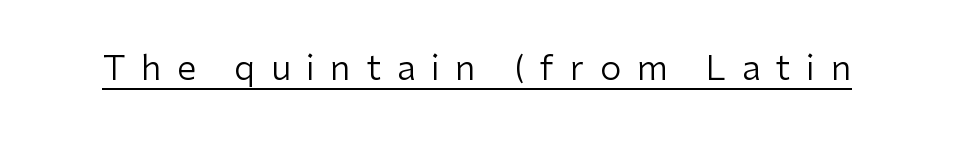
Are there feet on the stems? There aren't — it's a sans. The rendered words wear a rule along their underside. Proportional: the letters do not fall into vertical columns. Style check: upright.
